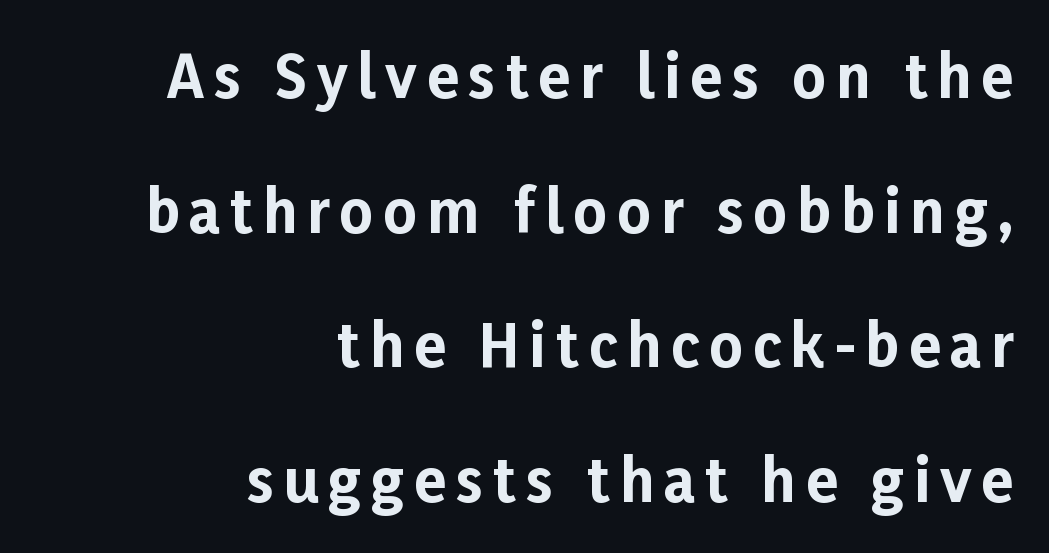
The image shows 58 px bold sans-serif type, upright; set right-aligned, loose line spacing (2.32x), not underlined; low stroke contrast and a medium x-height.
